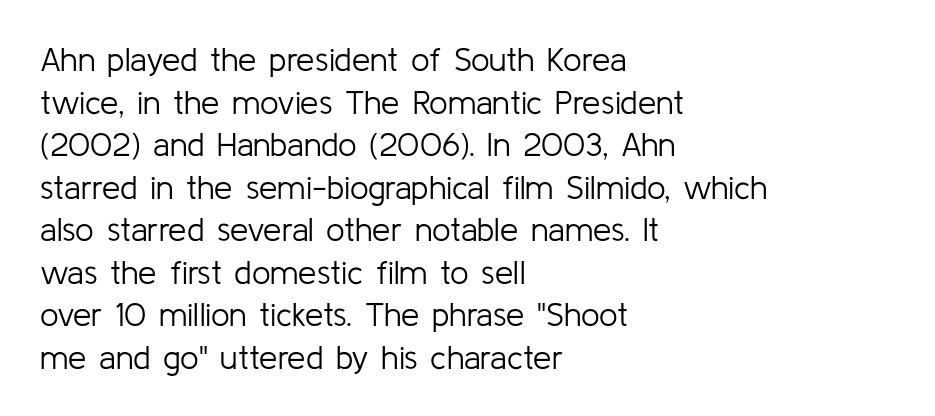
The image shows 33 px light sans-serif type, upright; set left-aligned, normal line spacing (1.29x), normal letter spacing, not underlined; low stroke contrast and a medium x-height.
